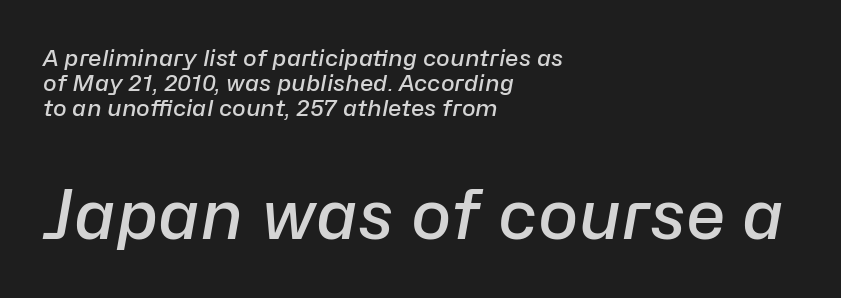
Q: Is the text bold? A: Semi-bold.
Q: Is the text italic (slanted)? A: Yes, it leans right by about 10 degrees.
Q: Is the text underlined? A: No.
Q: How is the paragraph aligned? A: Left-aligned.
Q: Is the spacing between letters normal or unusually wide? A: Normal.
Q: Is the spacing between lines tight, normal or loose? A: Tight.
Q: Which block of text is set in a larger size, the first (top) or the second (bottom)? A: The second (bottom) one.
Q: Width (condensed, normal, or wide)? A: Normal.
Q: Stroke contrast? A: Low.
Q: x-height? A: Medium.
Q: Monospaced? A: No.
